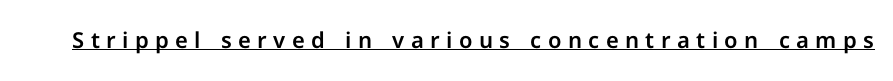
The image shows 22 px text type, upright; set unusually wide letter spacing (+0.29 em), underlined.
